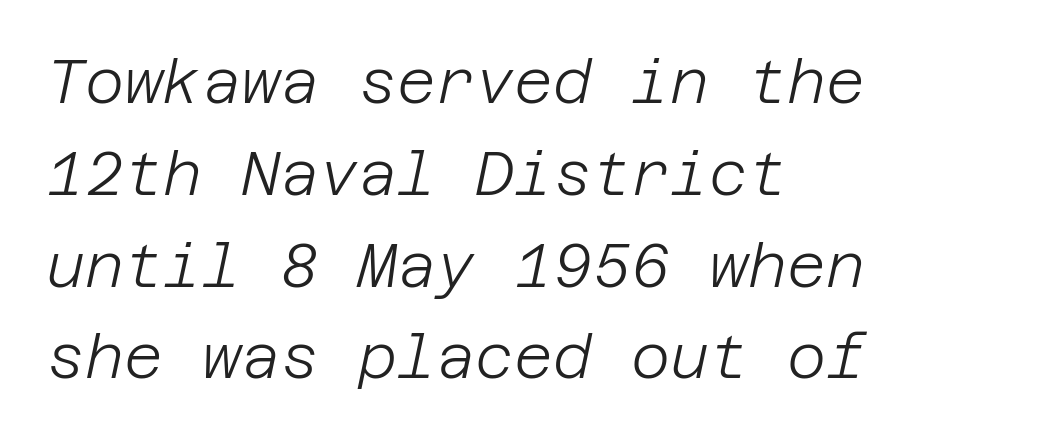
An italicized treatment has been applied to the whole sample. Horizontal alignment here is leftward, the default for most running prose. One glance says typical: line gaps are just what's usual. Is the stroke heavy? The answer is a plain regular-or-lighter.
